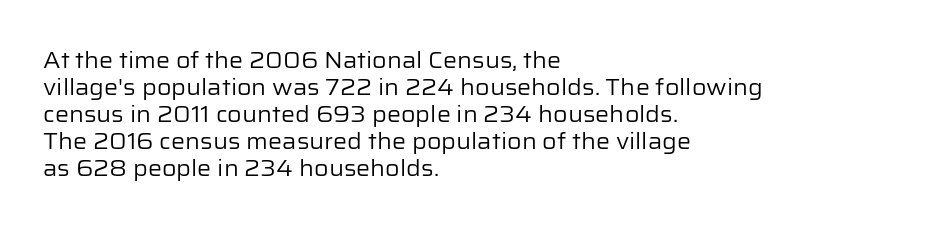
{"italic": "no", "bold": "no", "underline": "no", "align": "left", "line_spacing_ratio": 1.23, "letter_spacing": "normal", "letter_spacing_em": 0.0, "glyph_px": 22}
